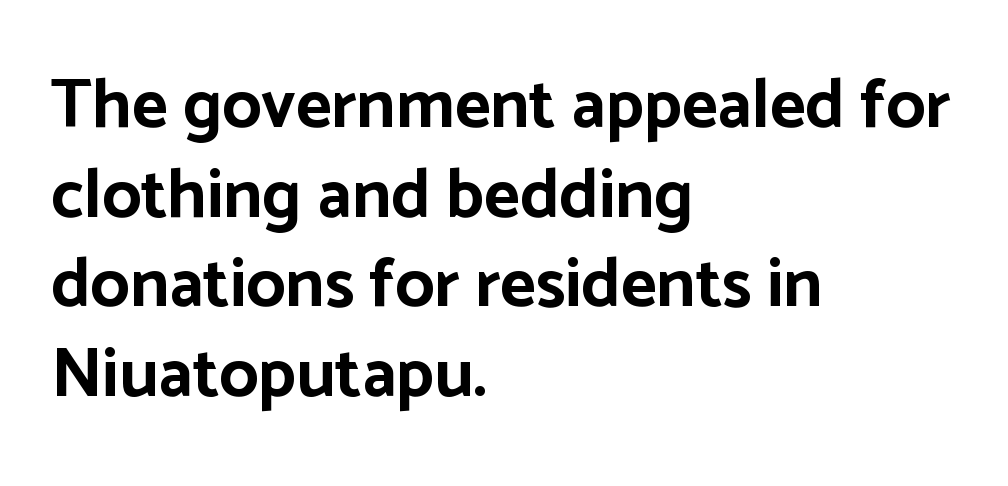
{"serif": "no", "italic": "no", "bold": "yes", "weight": "bold", "width": "normal", "stroke_contrast": "low", "x_height": "medium", "monospaced": "no", "underline": "no", "align": "left", "line_spacing": "normal", "line_spacing_ratio": 1.3, "letter_spacing": "normal", "letter_spacing_em": 0.0, "glyph_px": 69}
